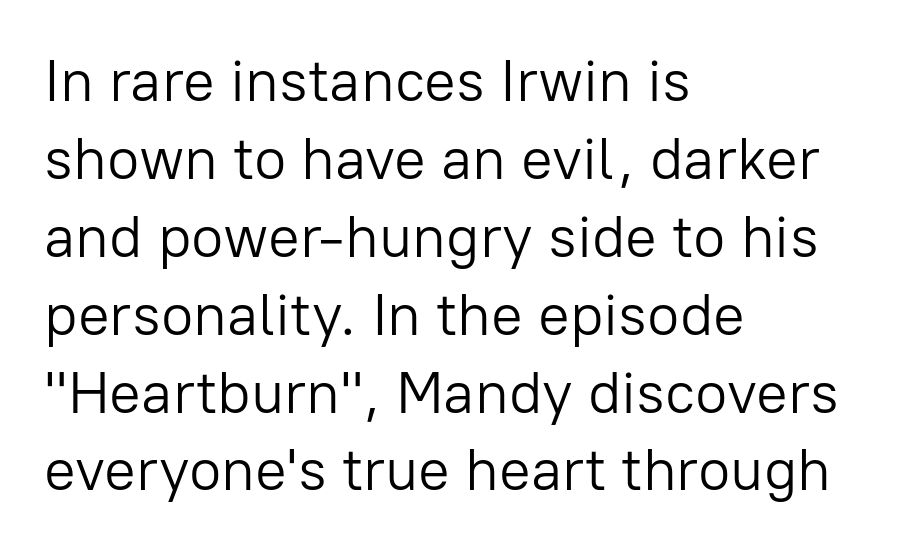
{"serif": "no", "italic": "no", "bold": "no", "weight": "light", "width": "normal", "stroke_contrast": "low", "x_height": "medium", "monospaced": "no", "underline": "no", "align": "left", "line_spacing": "normal", "line_spacing_ratio": 1.32, "letter_spacing": "normal", "letter_spacing_em": 0.0, "glyph_px": 59}
